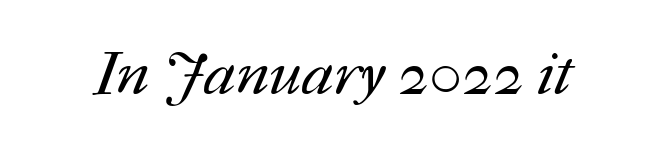
{"bold": "no", "weight": "regular", "width": "normal", "stroke_contrast": "medium", "x_height": "medium", "monospaced": "no", "underline": "no", "letter_spacing": "normal", "letter_spacing_em": 0.0, "glyph_px": 60}
